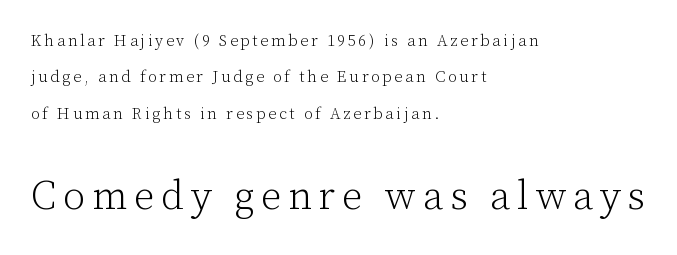
The image shows 40 px light serif type, upright; set left-aligned, loose line spacing (2.28x), not underlined; the second (bottom) block is 2.5x larger; low stroke contrast and a medium x-height.
